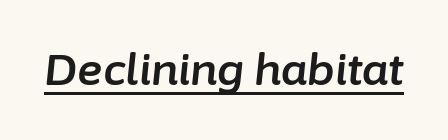
Q: Is the text italic (slanted)? A: Yes, it leans right by about 6 degrees.
Q: Is the text underlined? A: Yes.
Q: Is the spacing between letters normal or unusually wide? A: Normal.
Q: Width (condensed, normal, or wide)? A: Normal.
Q: Stroke contrast? A: Low.
Q: x-height? A: Medium.
Q: Monospaced? A: No.
